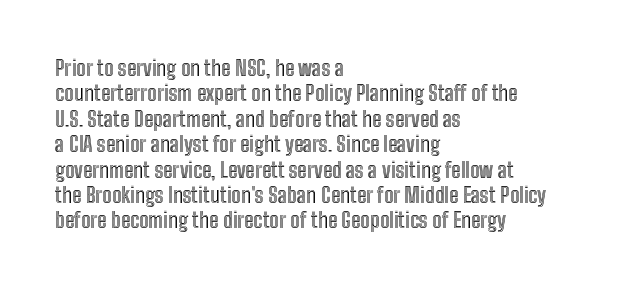
Q: Is the text italic (slanted)? A: No, it is upright.
Q: Is the text underlined? A: No.
Q: How is the paragraph aligned? A: Left-aligned.
Q: Is the spacing between letters normal or unusually wide? A: Normal.
